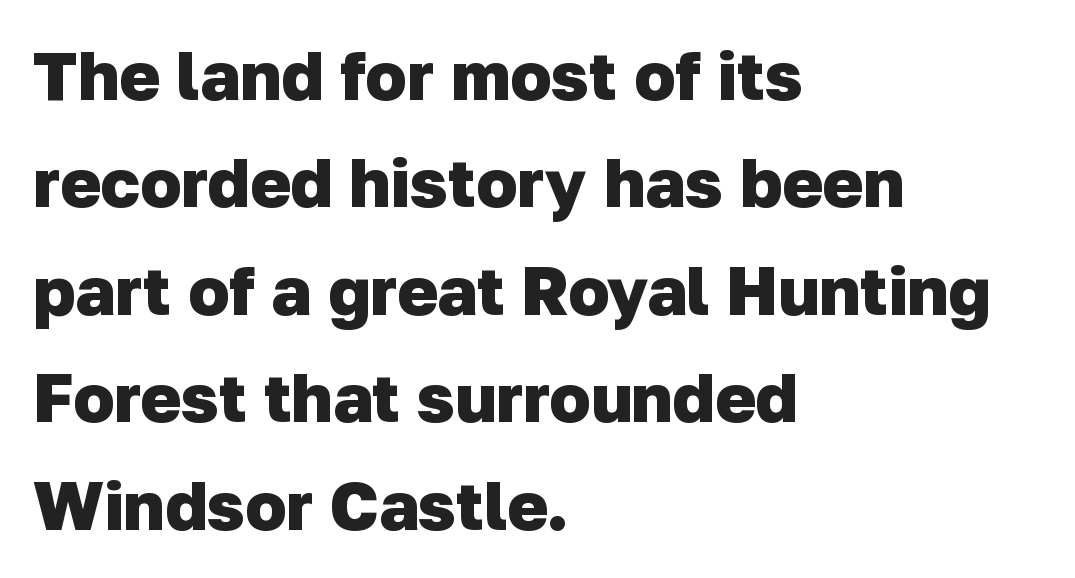
Q: Is the text bold? A: Yes.
Q: Is the typeface a serif or a sans-serif typeface? A: Sans-serif.
Q: Is the text underlined? A: No.
Q: How is the paragraph aligned? A: Left-aligned.
Q: Is the spacing between letters normal or unusually wide? A: Normal.
Q: Is the spacing between lines tight, normal or loose? A: Normal.
Q: Width (condensed, normal, or wide)? A: Normal.
Q: Stroke contrast? A: Low.
Q: x-height? A: Medium.
Q: Monospaced? A: No.
